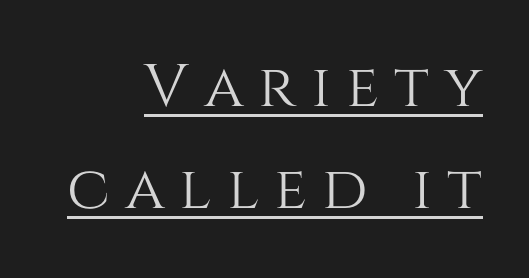
Q: Is the text italic (slanted)? A: No, it is upright.
Q: Is the text underlined? A: Yes.
Q: How is the paragraph aligned? A: Right-aligned.
Q: Is the spacing between letters normal or unusually wide? A: Unusually wide.
Q: Is the spacing between lines tight, normal or loose? A: Normal.
Q: Width (condensed, normal, or wide)? A: Normal.
Q: Stroke contrast? A: Medium.
Q: x-height? A: Large.
Q: Monospaced? A: No.
